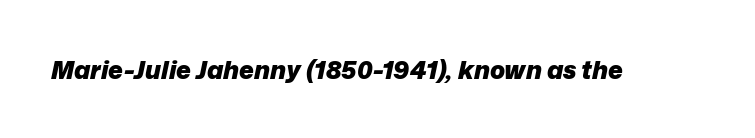
Letters rest on an invisible, unmarked baseline. Compared with typical body copy, the letter spacing here is the same. Rendered with sloped, italic letterforms. Students, this is bold: see how much ink each stroke carries.
